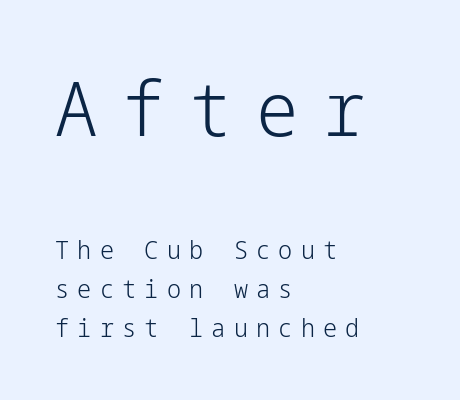
The image shows 75 px light sans-serif type, upright; set left-aligned, normal line spacing (1.56x), unusually wide letter spacing (+0.33 em), not underlined; the first (top) block is 3.0x larger; low stroke contrast and a medium x-height.
